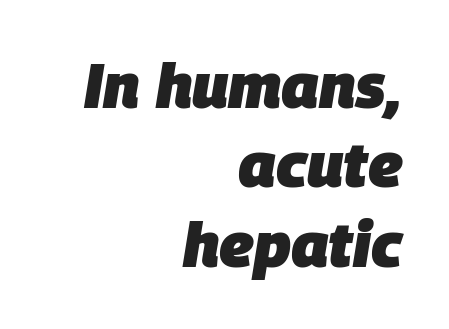
Q: Is the text bold? A: Yes.
Q: Is the text italic (slanted)? A: Yes, it leans right by about 9 degrees.
Q: Is the text underlined? A: No.
Q: How is the paragraph aligned? A: Right-aligned.
Q: Is the spacing between letters normal or unusually wide? A: Normal.
Q: Is the spacing between lines tight, normal or loose? A: Normal.
Q: Width (condensed, normal, or wide)? A: Normal.
Q: Stroke contrast? A: Low.
Q: x-height? A: Large.
Q: Monospaced? A: No.
